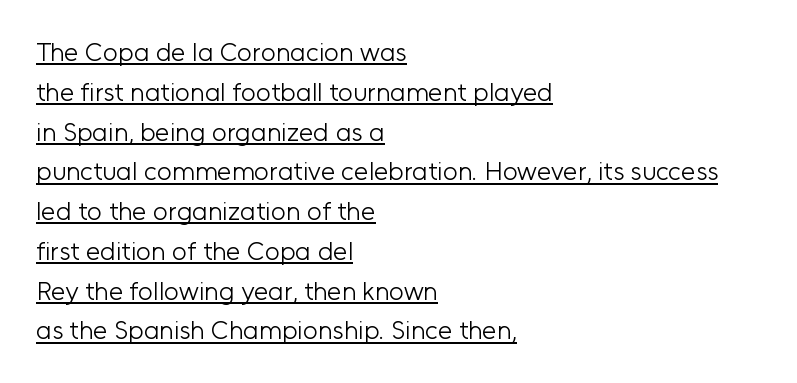
Q: Is the text bold? A: No.
Q: Is the text italic (slanted)? A: No, it is upright.
Q: Is the text underlined? A: Yes.
Q: How is the paragraph aligned? A: Left-aligned.
Q: Is the spacing between letters normal or unusually wide? A: Normal.
Q: Is the spacing between lines tight, normal or loose? A: Normal.
